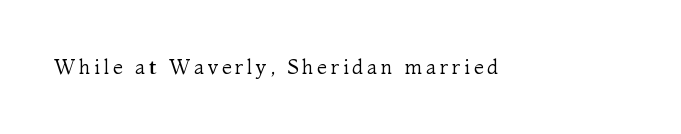
Q: Is the text bold? A: No.
Q: Is the text italic (slanted)? A: No, it is upright.
Q: Is the text underlined? A: No.
